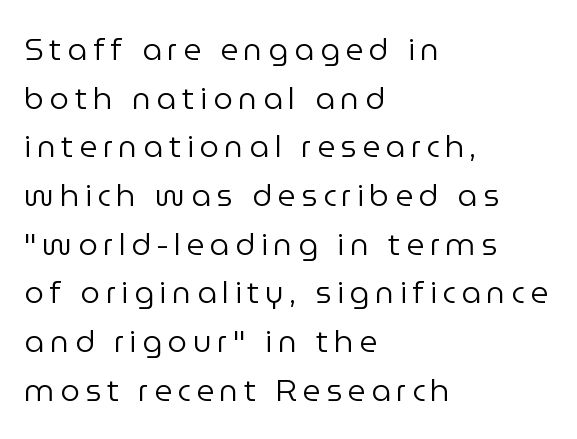
This rendering features lettering with no underline. The letters advance in unequal steps, a hallmark of proportional type. Style check: upright. The block of text has a typical density, with ordinary space between rows. Heft: none added — not bold.
